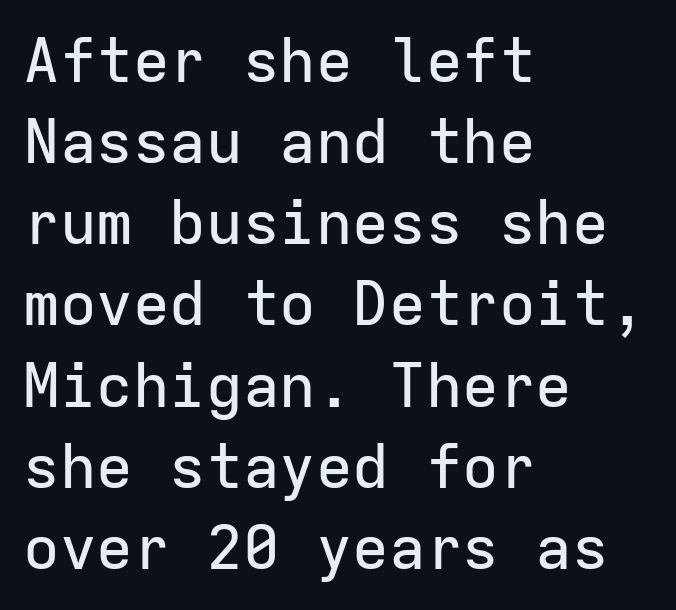
The image shows 61 px sans-serif type, upright, monospaced; set left-aligned, normal line spacing (1.33x), normal letter spacing, not underlined; low stroke contrast and a medium x-height.
